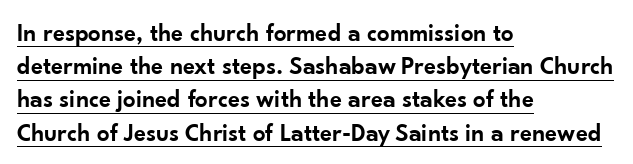
Q: Is the text bold? A: Semi-bold.
Q: Is the text italic (slanted)? A: No, it is upright.
Q: Is the text underlined? A: Yes.
Q: How is the paragraph aligned? A: Left-aligned.
Q: Is the spacing between letters normal or unusually wide? A: Normal.
Q: Is the spacing between lines tight, normal or loose? A: Normal.
